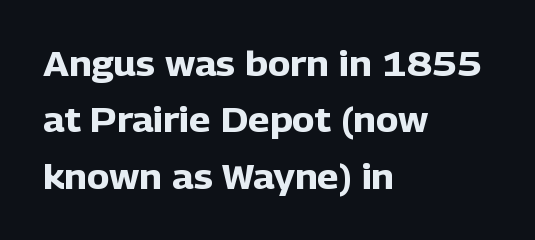
These lines sit exactly where default settings would place them. The typography opts for an upright posture over an oblique one. Typeset ragged right — the left edge is the straight one. A typesetter would call this proportional, since set widths differ per character.
